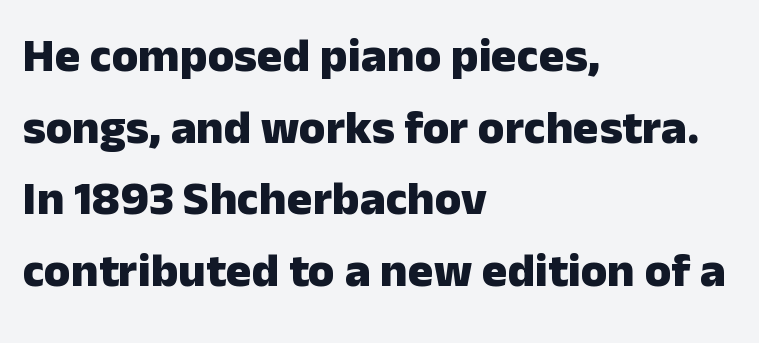
The image shows 48 px heavy sans-serif type, upright; set left-aligned, normal line spacing (1.49x), normal letter spacing, not underlined; low stroke contrast and a medium x-height.
